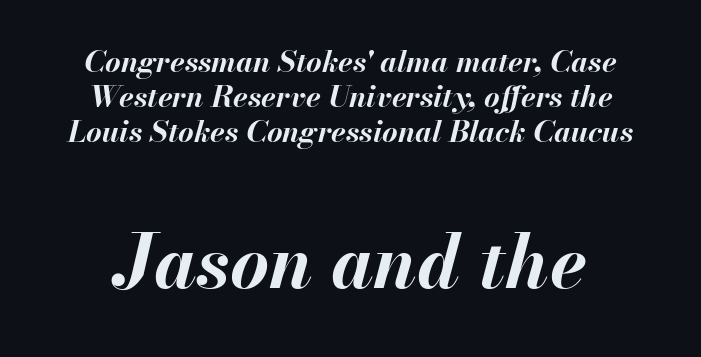
Students, note that the glyphs here touch the page at normal intervals. If you folded the block vertically in half, each line would mirror itself in length. The string is rendered with underlining switched off. Typographic density is high because the face is bold.
